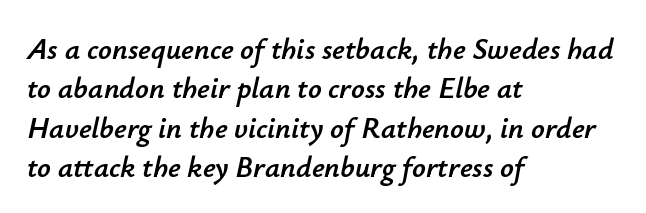
The image shows 30 px text type, italic (leaning right); set left-aligned, normal line spacing (1.31x), normal letter spacing, not underlined; low stroke contrast and a small x-height.
